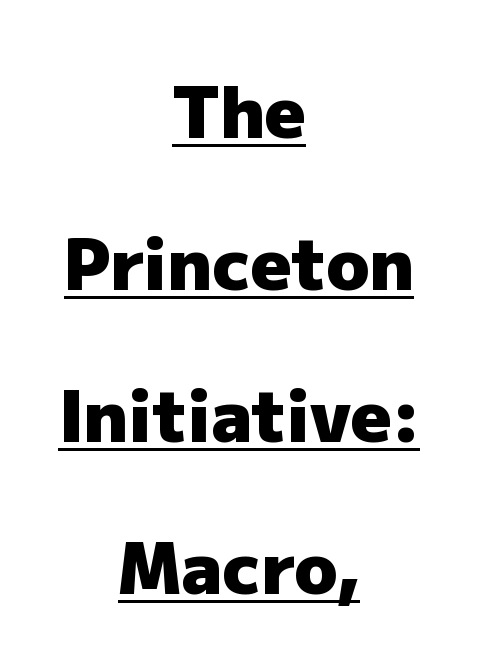
The image shows 71 px heavy sans-serif type, upright; set centered, loose line spacing (2.14x), normal letter spacing, underlined; low stroke contrast and a medium x-height.
